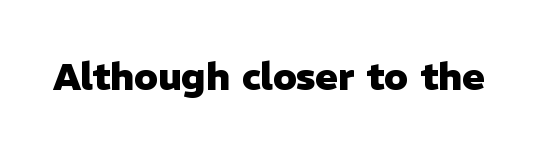
The image shows 38 px heavy sans-serif type, upright; set normal letter spacing, not underlined; low stroke contrast and a medium x-height.
